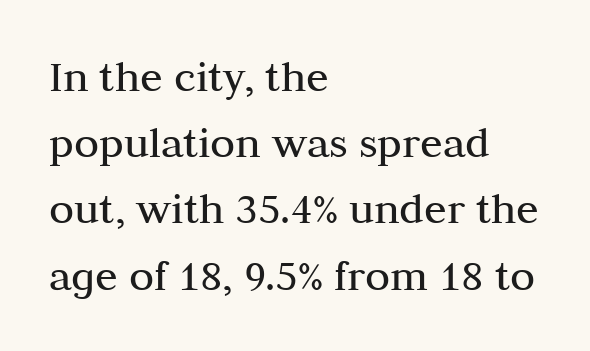
This is serif lettering, the kind often seen in printed books. Heft: none added — not bold. This sample has the flowing, uneven cadence of proportional lettering. Layout note: lines flush left. What stands out about the letter spacing? Nothing — it is the standard amount.
